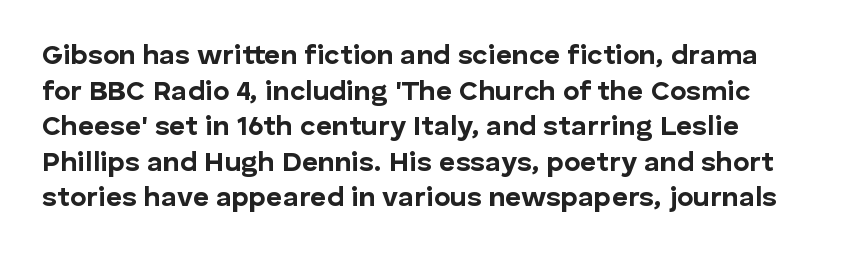
Leading: standard. Serif or sans? Sans — the stroke terminals are bare. Short note: letters normally spaced. Quick note: not italic, upright.
